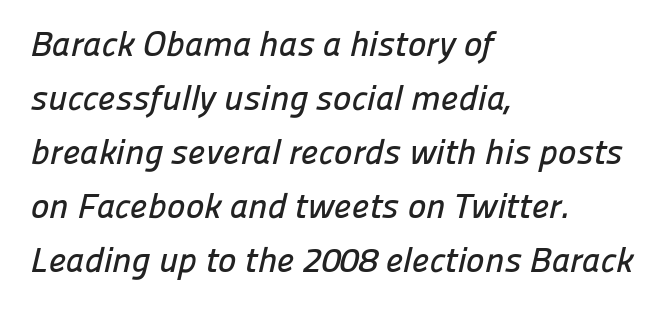
The image shows 35 px sans-serif type; set left-aligned, normal line spacing (1.54x), normal letter spacing, not underlined; low stroke contrast and a medium x-height.
